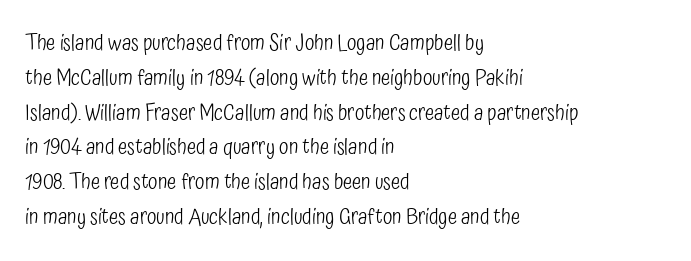
The image shows 22 px text type, upright; set left-aligned, normal line spacing (1.58x), normal letter spacing, not underlined.
